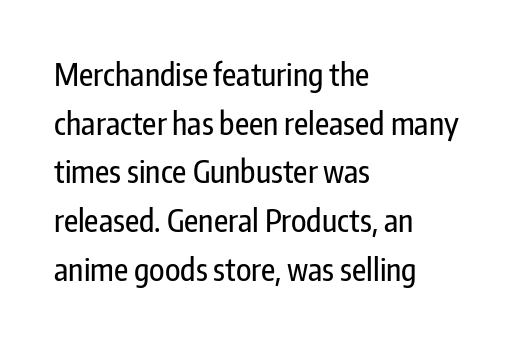
Q: Is the text italic (slanted)? A: No, it is upright.
Q: Is the typeface a serif or a sans-serif typeface? A: Sans-serif.
Q: Is the text underlined? A: No.
Q: How is the paragraph aligned? A: Left-aligned.
Q: Is the spacing between letters normal or unusually wide? A: Normal.
Q: Is the spacing between lines tight, normal or loose? A: Normal.
Q: Width (condensed, normal, or wide)? A: Condensed.
Q: Stroke contrast? A: Low.
Q: x-height? A: Medium.
Q: Monospaced? A: No.
